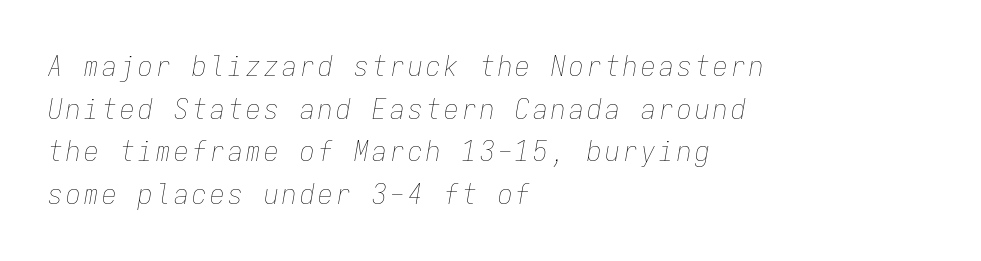
{"italic": "yes", "lean": "right", "slant_degrees": 9, "bold": "no", "weight": "thin", "width": "condensed", "stroke_contrast": "low", "x_height": "medium", "monospaced": "yes", "underline": "no", "align": "left", "line_spacing": "normal", "line_spacing_ratio": 1.47, "glyph_px": 29}
